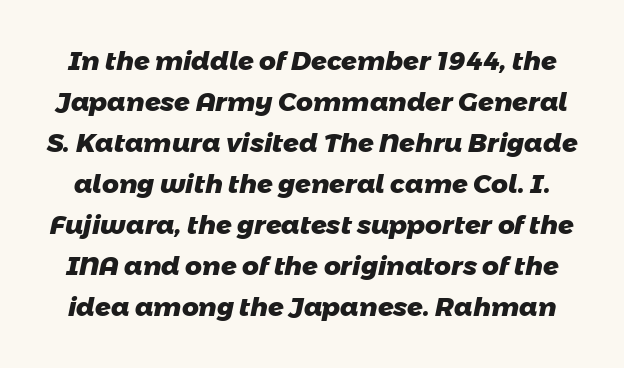
The area under the type is left untouched. Successive baselines arrive at the customary interval. A dark, heavy texture on the line: the type is bold. These lines keep a tight, regular rhythm from letter to letter.
